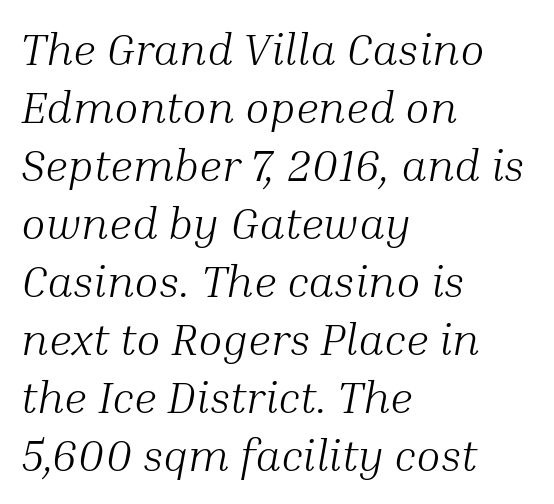
The image shows 45 px light serif type, italic (leaning right); set left-aligned, normal line spacing (1.29x), normal letter spacing, not underlined; medium stroke contrast and a medium x-height.
